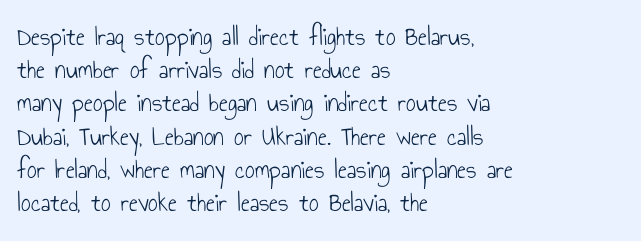
Q: Is the text bold? A: No.
Q: Is the text italic (slanted)? A: No, it is upright.
Q: Is the text underlined? A: No.
Q: How is the paragraph aligned? A: Left-aligned.
Q: Is the spacing between letters normal or unusually wide? A: Normal.
